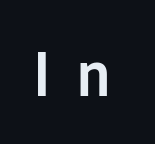
Words appear elongated and porous because spacing is wide. Type without underlining. A sans-serif font was chosen for this passage. Italic? Not at all — the glyphs are vertical.
